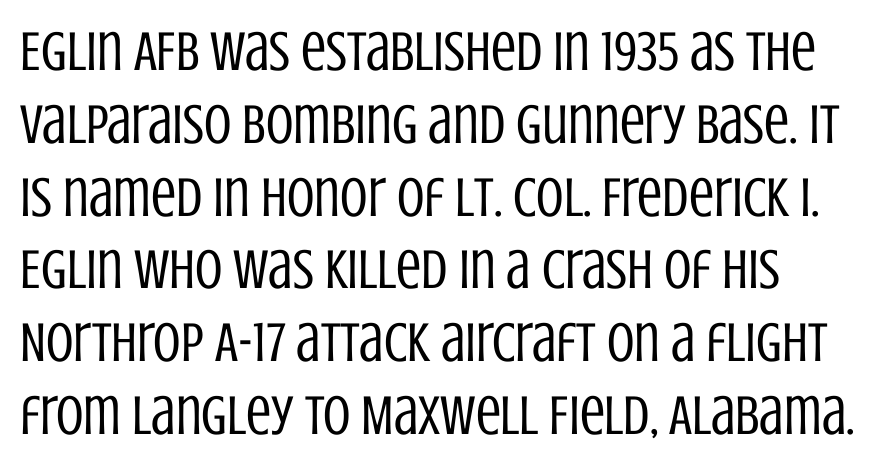
{"serif": "no", "italic": "no", "bold": "no", "weight": "regular", "width": "condensed", "stroke_contrast": "low", "x_height": "large", "monospaced": "no", "underline": "no", "align": "left", "line_spacing": "normal", "line_spacing_ratio": 1.3, "letter_spacing": "normal", "letter_spacing_em": 0.0, "glyph_px": 56}
